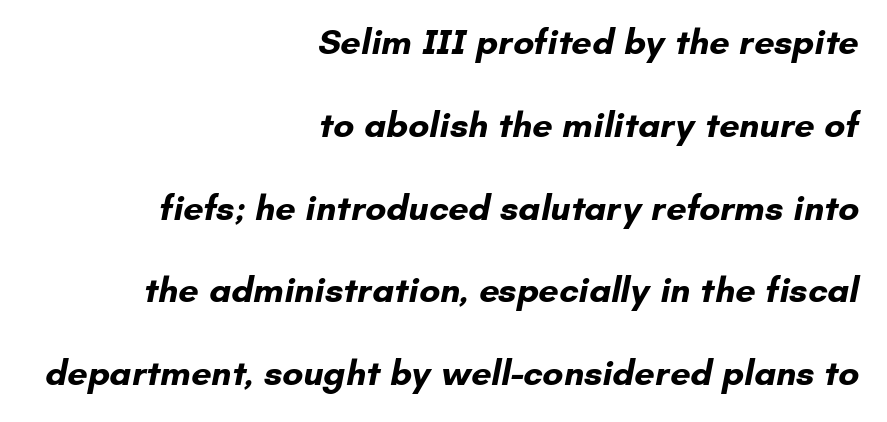
The rendering uses natural spacing where letterforms have individual widths. Short and long lines alike share a common ending point at right. Look at the tracking — it's just the regular setting, nothing added. Compared with an ordinary text face, these strokes are far heavier — a full bold. These lines are composed in type without serifs.
